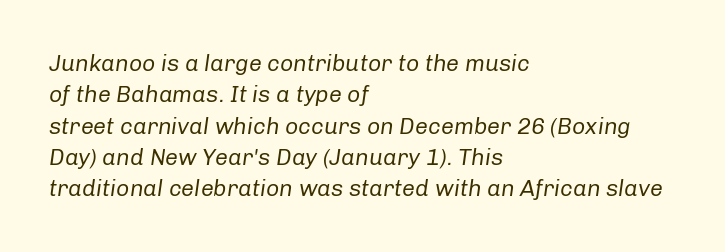
Q: Is the text bold? A: No.
Q: Is the text italic (slanted)? A: Yes, it leans right by about 8 degrees.
Q: Is the text underlined? A: No.
Q: How is the paragraph aligned? A: Left-aligned.
Q: Is the spacing between letters normal or unusually wide? A: Normal.
Q: Is the spacing between lines tight, normal or loose? A: Normal.
